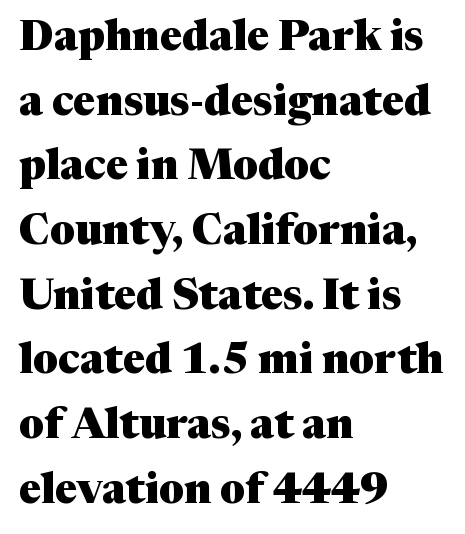
Here the designer chose a conventional face with non-uniform glyph widths. These lines stack with their left ends in a neat column. The gap between lines stays unmarked. Letter spacing: default. The letters stand upright; this is a roman face.
